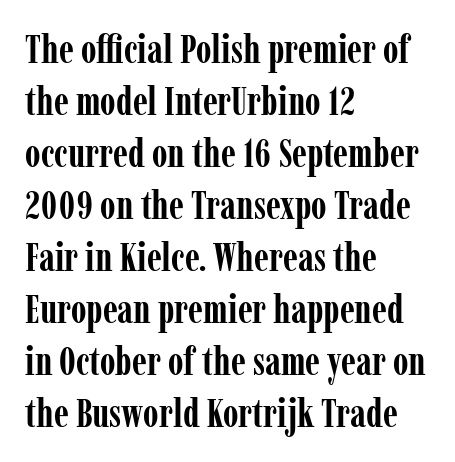
{"serif": "yes", "italic": "no", "bold": "yes", "weight": "semibold", "width": "condensed", "stroke_contrast": "low", "x_height": "medium", "monospaced": "no", "underline": "no", "align": "left", "line_spacing": "normal", "line_spacing_ratio": 1.3, "letter_spacing": "normal", "letter_spacing_em": 0.0, "glyph_px": 40}
